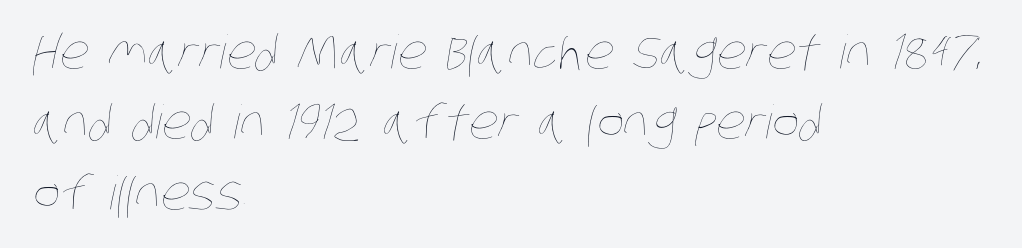
The image shows 46 px thin, condensed type; set left-aligned, normal line spacing (1.53x), normal letter spacing, not underlined; low stroke contrast and a large x-height.
